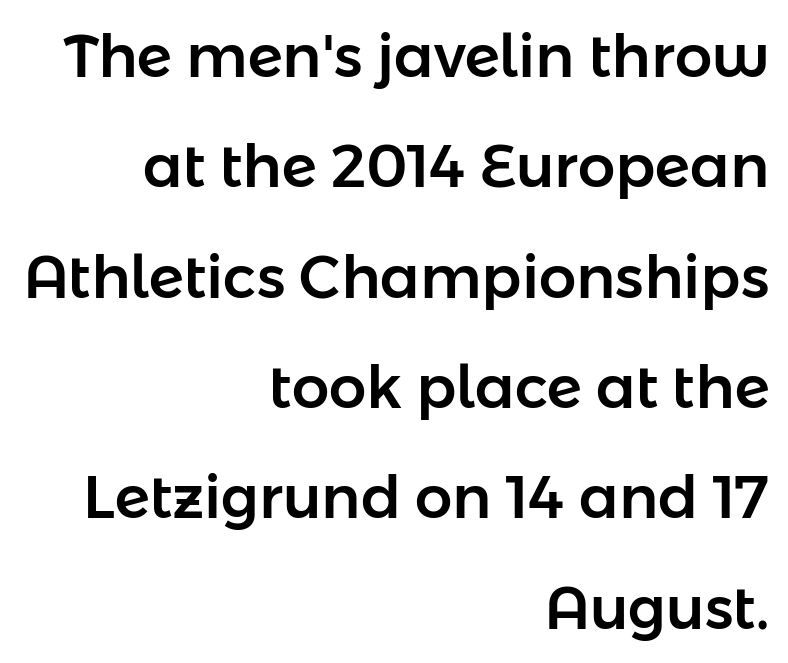
Q: Is the text italic (slanted)? A: No, it is upright.
Q: Is the typeface a serif or a sans-serif typeface? A: Sans-serif.
Q: Is the text underlined? A: No.
Q: How is the paragraph aligned? A: Right-aligned.
Q: Is the spacing between letters normal or unusually wide? A: Normal.
Q: Width (condensed, normal, or wide)? A: Normal.
Q: Stroke contrast? A: Low.
Q: x-height? A: Medium.
Q: Monospaced? A: No.
